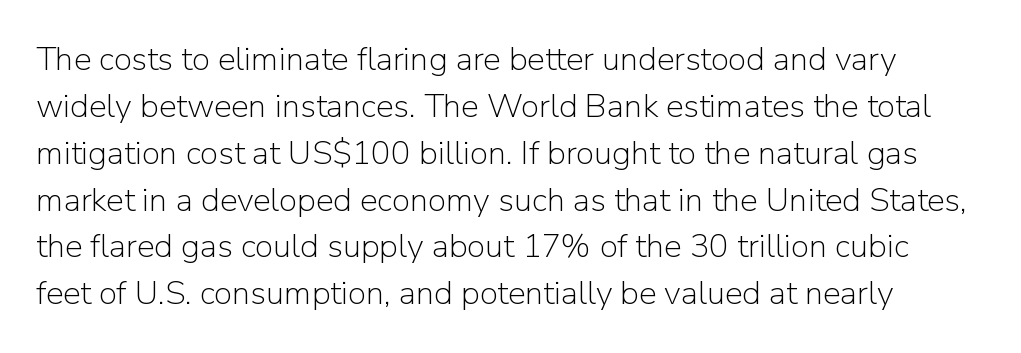
The image shows 33 px light sans-serif type, upright; set normal line spacing (1.42x), normal letter spacing, not underlined; low stroke contrast and a medium x-height.
